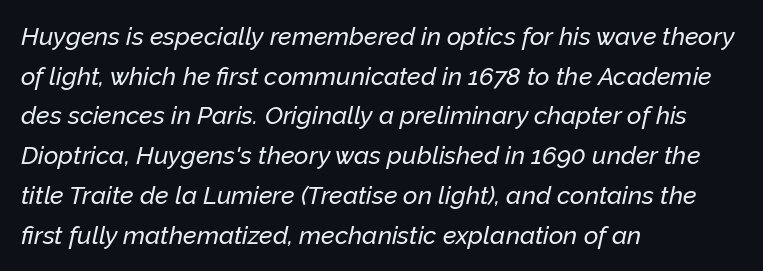
The image shows 25 px text type, italic (leaning right); set left-aligned, normal line spacing (1.59x), normal letter spacing, not underlined.
